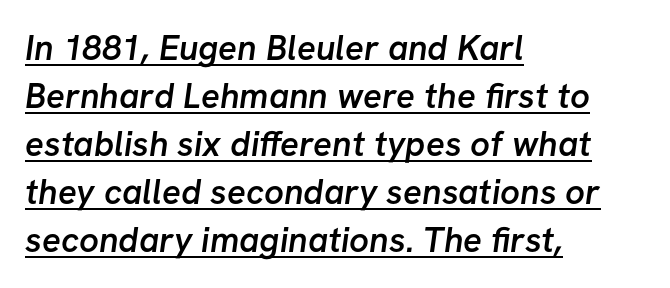
Q: Is the text bold? A: Semi-bold.
Q: Is the typeface a serif or a sans-serif typeface? A: Sans-serif.
Q: Is the text underlined? A: Yes.
Q: How is the paragraph aligned? A: Left-aligned.
Q: Is the spacing between letters normal or unusually wide? A: Normal.
Q: Is the spacing between lines tight, normal or loose? A: Normal.
Q: Width (condensed, normal, or wide)? A: Normal.
Q: Stroke contrast? A: Low.
Q: x-height? A: Medium.
Q: Monospaced? A: No.
